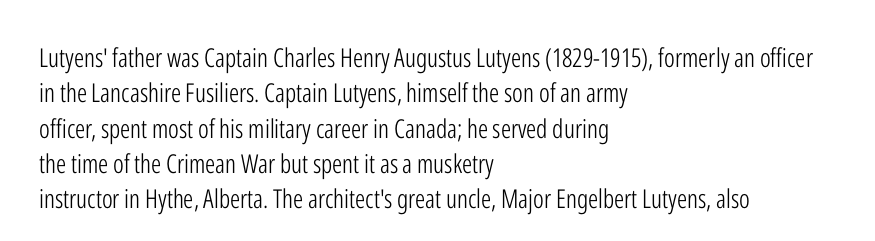
{"italic": "no", "bold": "no", "underline": "no", "align": "left", "line_spacing": "normal", "line_spacing_ratio": 1.36, "letter_spacing": "normal", "letter_spacing_em": 0.0, "glyph_px": 26}
